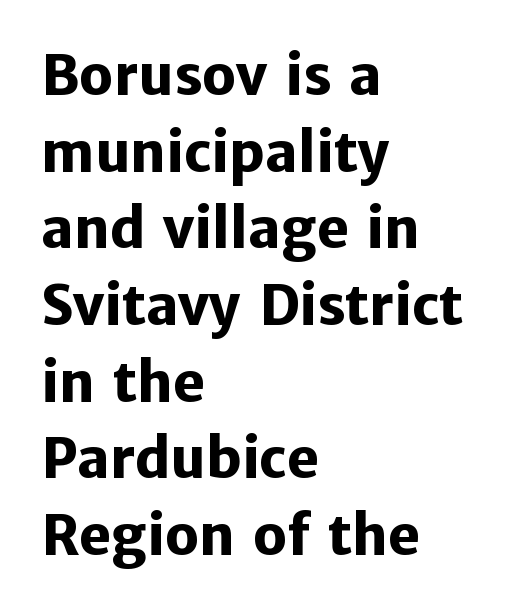
Q: Is the text bold? A: Yes.
Q: Is the text italic (slanted)? A: No, it is upright.
Q: Is the typeface a serif or a sans-serif typeface? A: Sans-serif.
Q: Is the text underlined? A: No.
Q: How is the paragraph aligned? A: Left-aligned.
Q: Is the spacing between letters normal or unusually wide? A: Normal.
Q: Is the spacing between lines tight, normal or loose? A: Normal.
Q: Width (condensed, normal, or wide)? A: Normal.
Q: Stroke contrast? A: Low.
Q: x-height? A: Medium.
Q: Monospaced? A: No.
